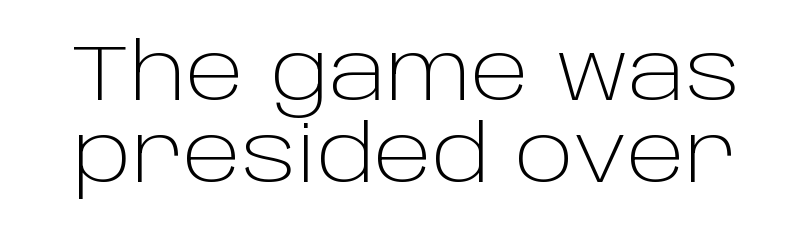
The image shows 79 px light sans-serif type, upright; set tight line spacing (1.04x), normal letter spacing, not underlined; low stroke contrast and a large x-height.
